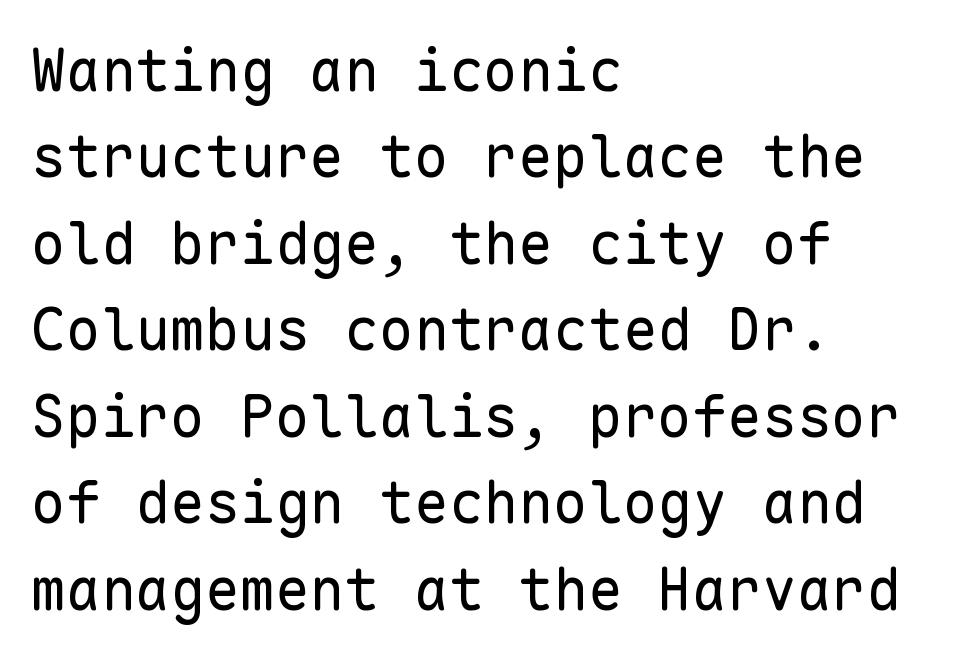
Is this a sans? Yes — the strokes have no serifs. Compared with typical body copy, the letter spacing here is the same. These lines were composed using upright roman letters. All the whitespace from short lines collects on the right. Descender tails drop into unmarked territory. A quiet, ordinary-to-light weight characterises the typeface.
